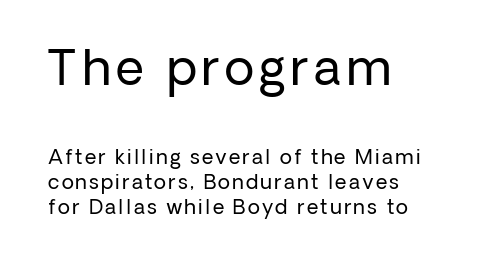
Just letters on the line, the space beneath them empty. The lines sit at an ordinary, default distance from one another. Look at the bottom of the vertical strokes: they stop flat, with no serifs. The specimen reads as upright at a glance. Every row of glyphs begins at an identical x-position on the left.
